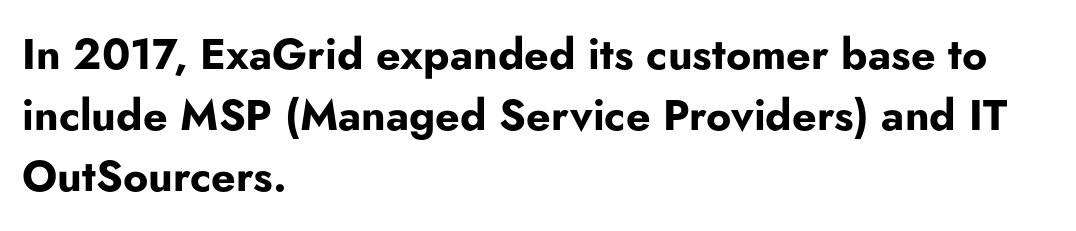
The image shows 43 px bold sans-serif type, upright; set left-aligned, normal line spacing (1.42x), normal letter spacing, not underlined; low stroke contrast and a small x-height.
